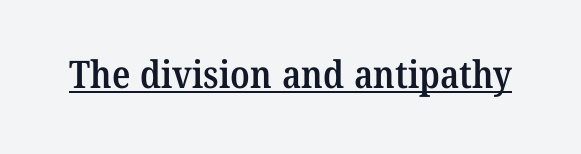
The image shows 38 px semibold serif type; set normal letter spacing, underlined; medium stroke contrast and a medium x-height.
